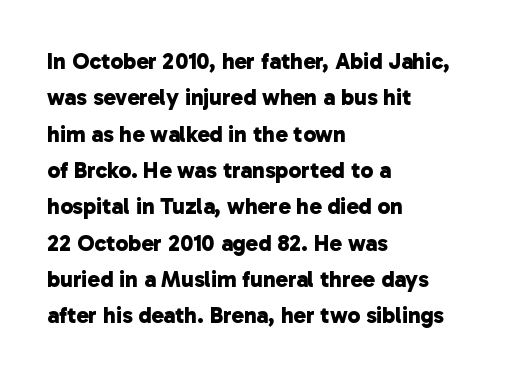
The rendering uses a bold face; every stroke is thick and dark. Nothing unusual about the tracking: characters are spaced as the font intends. In CSS terms this would be text-align: left. The vertical gap from one line to the next is medium. Any mark beneath the type? The region is blank.
